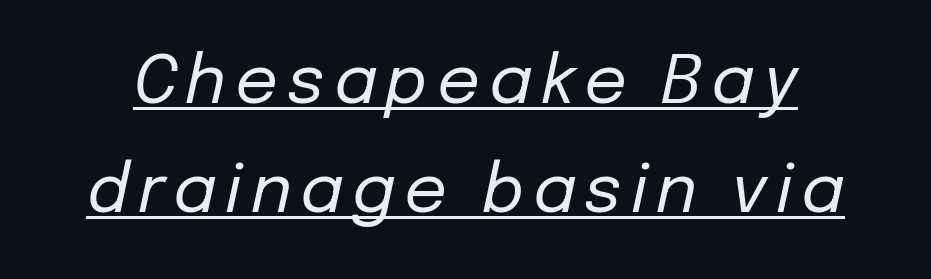
Q: Is the text bold? A: No.
Q: Is the text italic (slanted)? A: Yes, it leans right by about 12 degrees.
Q: Is the text underlined? A: Yes.
Q: Is the spacing between lines tight, normal or loose? A: Normal.
Q: Width (condensed, normal, or wide)? A: Normal.
Q: Stroke contrast? A: Low.
Q: x-height? A: Medium.
Q: Monospaced? A: No.
